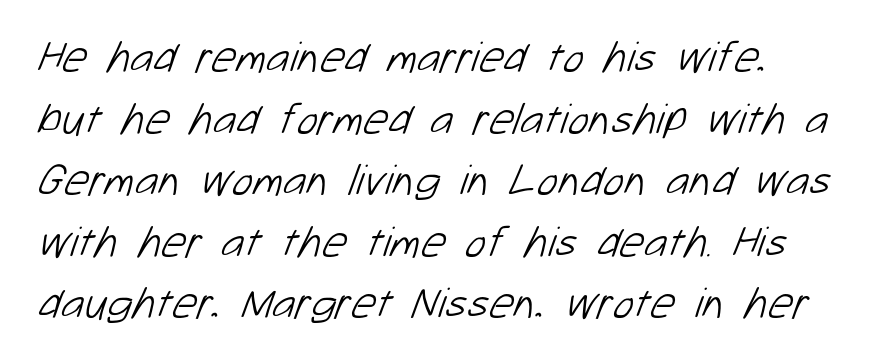
The image shows 44 px light sans-serif type; set normal line spacing (1.4x), normal letter spacing, not underlined; low stroke contrast and a medium x-height.
